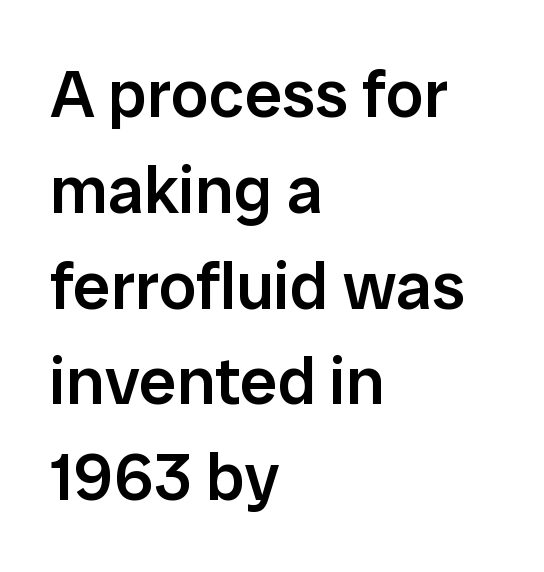
A typesetter would label this face a sans. Designer's note — italics off, roman on. Letter spacing: default. The strokes are fattened partway — semibold, not bold. Reading down the block, your eye returns to a fixed left position each line. Letters rest on an invisible, unmarked baseline.
